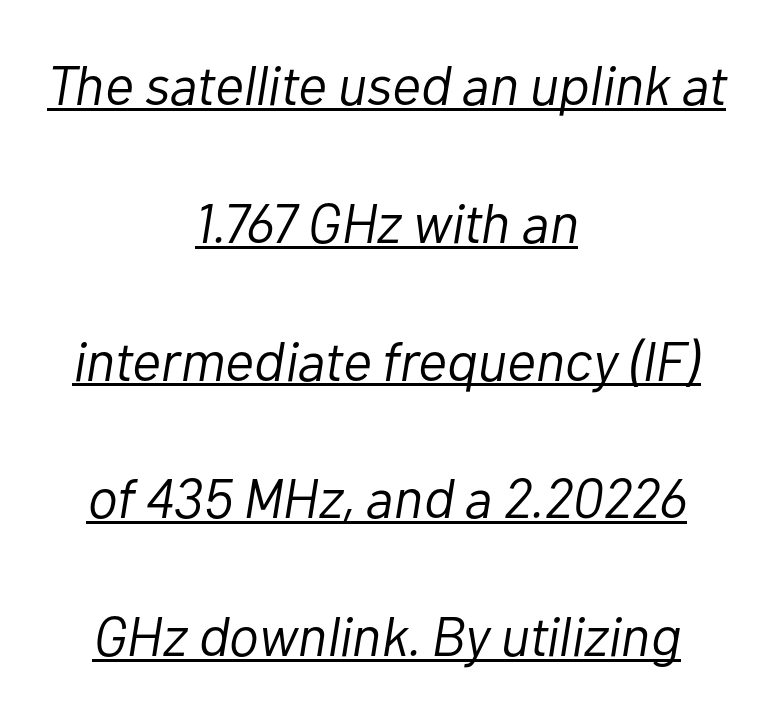
The image shows 56 px light type, italic (leaning right); set centered, loose line spacing (2.46x), normal letter spacing, underlined; low stroke contrast and a medium x-height.
